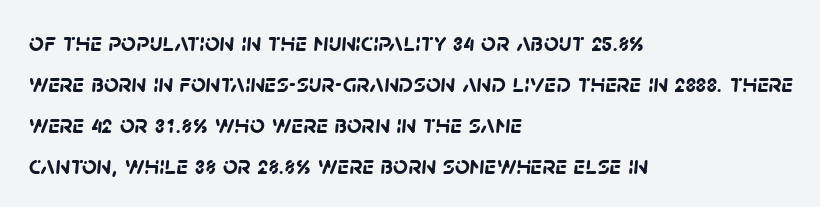
{"bold": "yes", "underline": "no", "align": "left", "line_spacing": "normal", "line_spacing_ratio": 1.58, "letter_spacing": "normal", "letter_spacing_em": 0.0, "glyph_px": 26}
